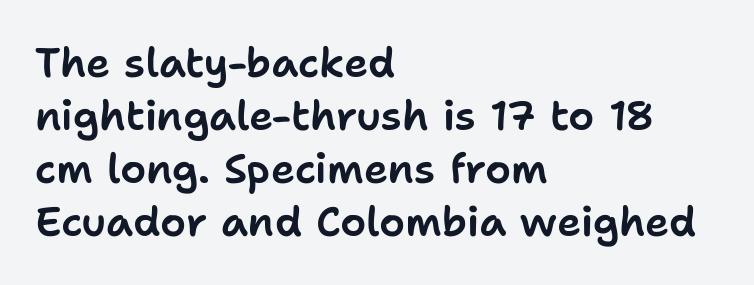
Vertical strokes here are truly vertical. The leading is moderate, giving the passage an even texture. Note the varied advance widths — an 'i' is clearly narrower than an 'm'. Nope, no serifs anywhere on these letters. Observe the ordinary spacing: letters are neighbours, not strangers. These lines stack with their left ends in a neat column.
